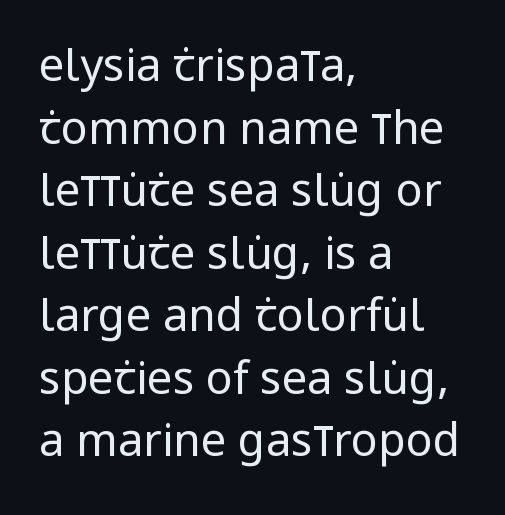
Q: Is the text bold? A: No.
Q: Is the text italic (slanted)? A: No, it is upright.
Q: Is the typeface a serif or a sans-serif typeface? A: Sans-serif.
Q: Is the text underlined? A: No.
Q: How is the paragraph aligned? A: Left-aligned.
Q: Is the spacing between letters normal or unusually wide? A: Normal.
Q: Is the spacing between lines tight, normal or loose? A: Normal.
Q: Width (condensed, normal, or wide)? A: Condensed.
Q: Stroke contrast? A: Low.
Q: x-height? A: Large.
Q: Monospaced? A: No.
